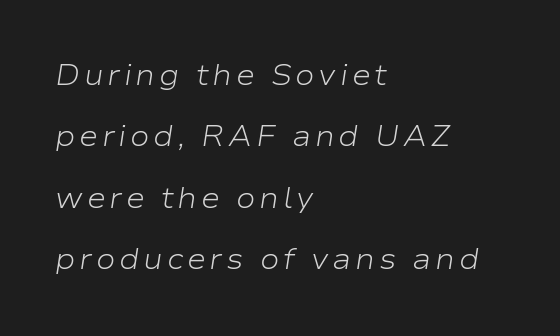
The image shows 29 px light, wide type, italic (leaning right); set left-aligned, loose line spacing (2.12x), not underlined; low stroke contrast and a medium x-height.
